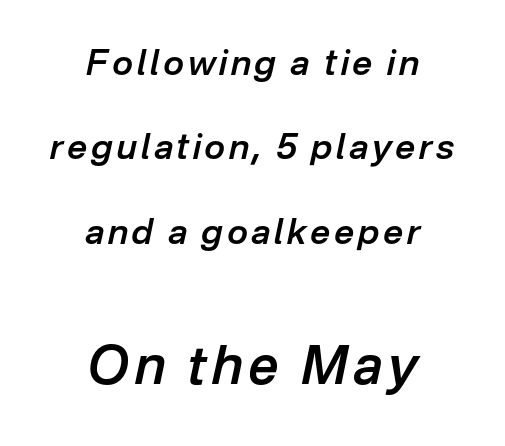
Q: Is the text bold? A: Semi-bold.
Q: Is the text italic (slanted)? A: Yes, it leans right by about 12 degrees.
Q: Is the text underlined? A: No.
Q: How is the paragraph aligned? A: Centered.
Q: Is the spacing between lines tight, normal or loose? A: Loose.
Q: Which block of text is set in a larger size, the first (top) or the second (bottom)? A: The second (bottom) one.
Q: Width (condensed, normal, or wide)? A: Normal.
Q: Stroke contrast? A: Low.
Q: x-height? A: Medium.
Q: Monospaced? A: No.
